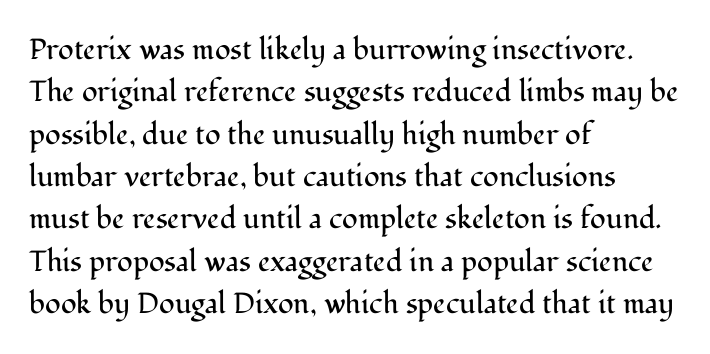
The ragged edge is on the right, which tells us the setting is flush left. The face looks like a standard text weight, possibly lighter. The rendering uses a moderate line-height, typical for paragraphs. Unlike a clean sans, this face finishes its strokes with serifs. Underlining? Definitely not there. A typesetter would call this proportional, since set widths differ per character.
